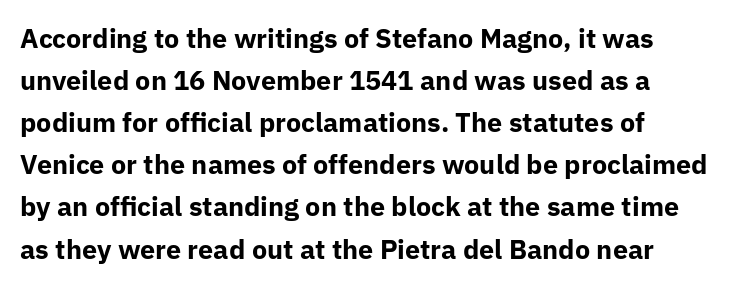
Q: Is the text bold? A: Yes.
Q: Is the text italic (slanted)? A: No, it is upright.
Q: Is the text underlined? A: No.
Q: How is the paragraph aligned? A: Left-aligned.
Q: Is the spacing between letters normal or unusually wide? A: Normal.
Q: Is the spacing between lines tight, normal or loose? A: Normal.
